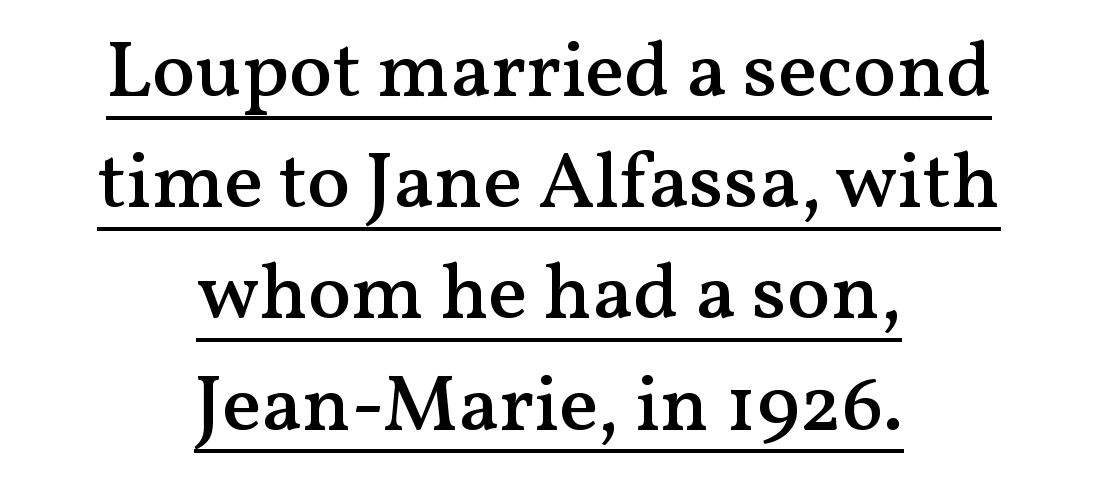
The image shows 80 px semibold serif type, upright; set centered, normal line spacing (1.39x), normal letter spacing, underlined; medium stroke contrast and a medium x-height.
